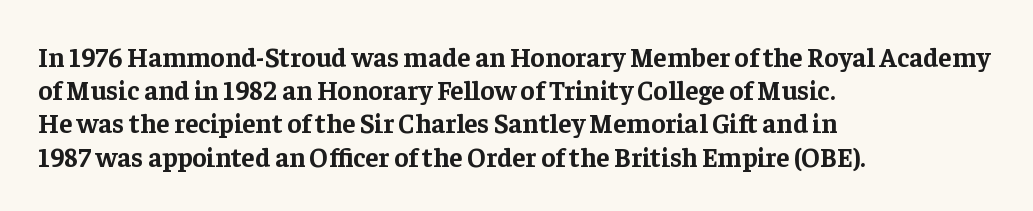
{"italic": "no", "bold": "yes", "underline": "no", "align": "left", "line_spacing_ratio": 1.23, "letter_spacing": "normal", "letter_spacing_em": 0.0, "glyph_px": 27}
